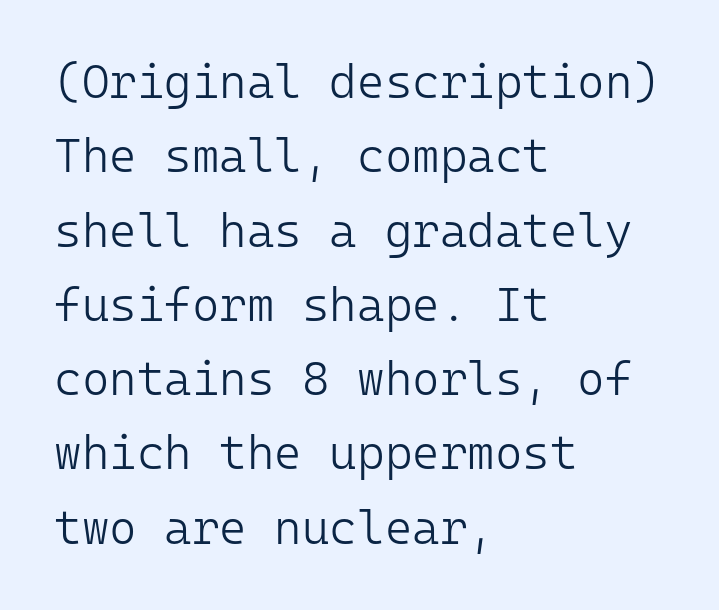
The type sits square on the baseline with zero lean. Line spacing here is normal. The ragged edge is on the right, which tells us the setting is flush left. The foot of each line stays bare and open. Tracking here is standard; glyphs follow each other at the usual distance. You can tell from the bare stems that sans-serif type was used.
